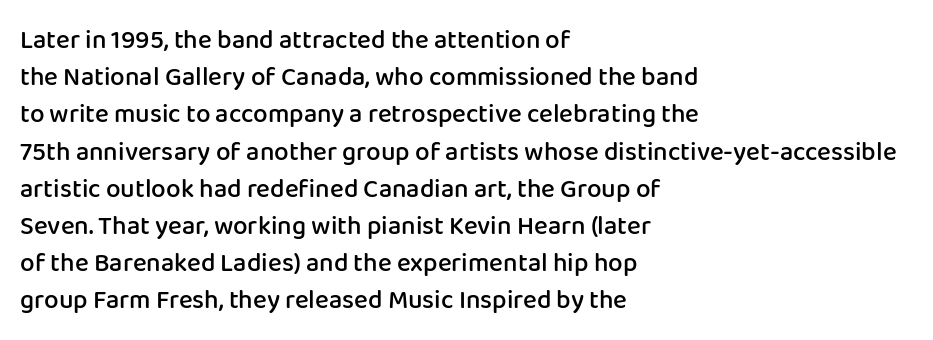
The strokes are fattened partway — semibold, not bold. The rendering uses a moderate line-height, typical for paragraphs. This sample uses plain, unmodified letter spacing. Any mark beneath the type? The region is blank.
